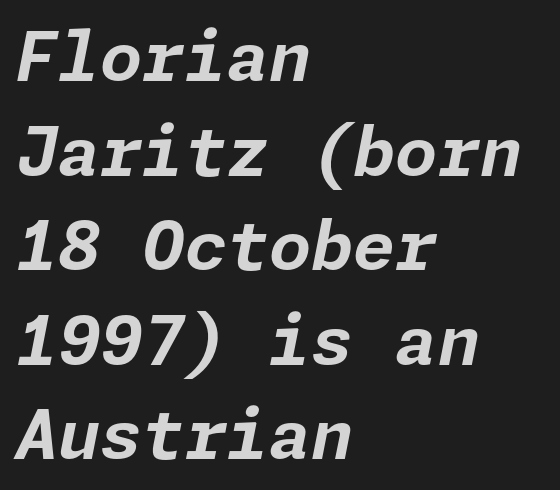
The image shows 68 px bold type, italic (leaning right); set left-aligned, normal line spacing (1.39x), normal letter spacing, not underlined; low stroke contrast and a medium x-height.
